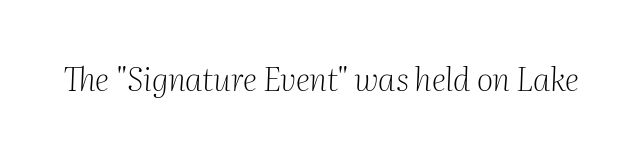
The image shows 32 px light serif type, italic (leaning right); set normal letter spacing, not underlined; medium stroke contrast and a medium x-height.
